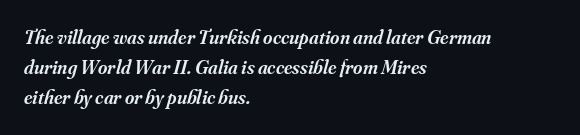
Q: Is the text bold? A: Semi-bold.
Q: Is the text italic (slanted)? A: Yes, it leans right by about 16 degrees.
Q: Is the text underlined? A: No.
Q: How is the paragraph aligned? A: Left-aligned.
Q: Is the spacing between letters normal or unusually wide? A: Normal.
Q: Is the spacing between lines tight, normal or loose? A: Normal.
